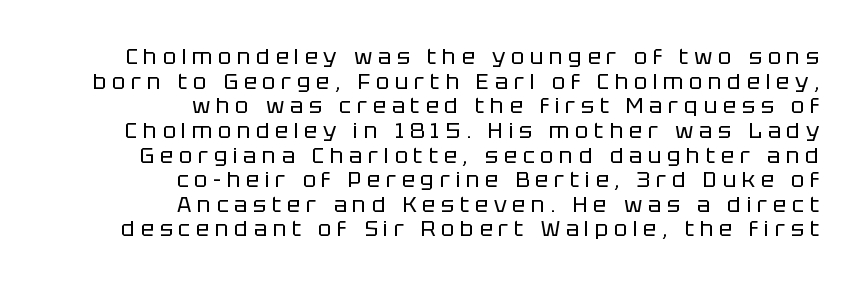
The image shows 22 px text type, upright; set right-aligned, tight line spacing (1.12x), unusually wide letter spacing (+0.26 em), not underlined.
